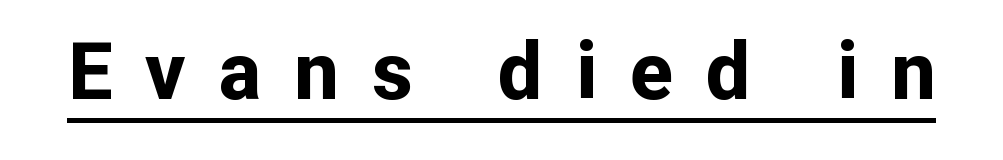
A baseline rule has been typeset under these characters. The font's upright variant was chosen for this text. Substantial extra tracking has been applied to these lines. The face used here has the dense, thick strokes of a bold. The passage shown is typeset with a sans-serif family. Think of a printed novel: that variable character pitch is what you see here.
